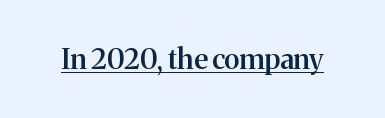
{"serif": "yes", "italic": "no", "bold": "semi", "weight": "semibold", "width": "normal", "stroke_contrast": "medium", "x_height": "medium", "monospaced": "no", "underline": "yes", "letter_spacing": "normal", "letter_spacing_em": 0.0, "glyph_px": 28}
